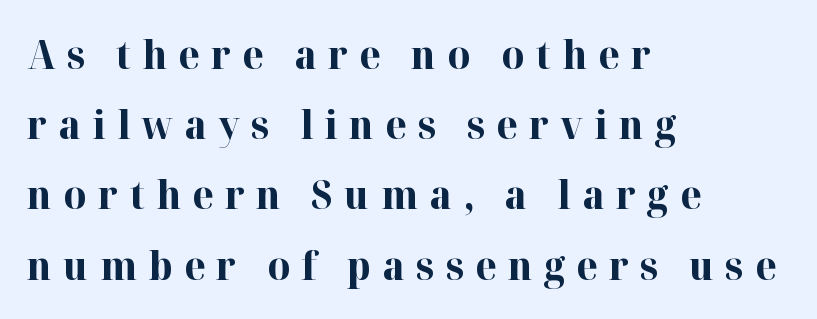
{"serif": "yes", "italic": "no", "bold": "yes", "weight": "bold", "width": "normal", "stroke_contrast": "high", "x_height": "medium", "monospaced": "no", "underline": "no", "align": "left", "line_spacing_ratio": 1.8, "letter_spacing": "wide", "letter_spacing_em": 0.29, "glyph_px": 39}
